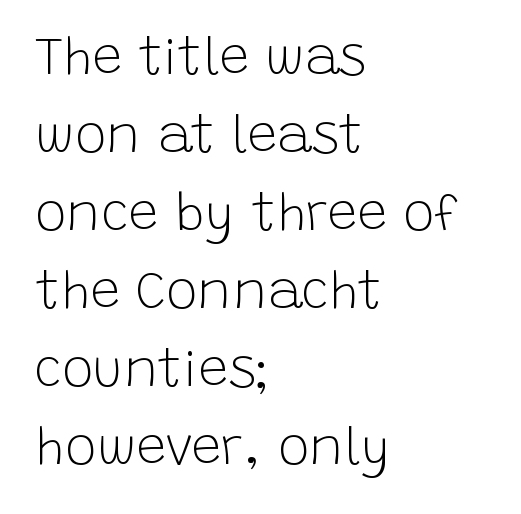
This rendering leaves character spacing at its baseline value. Varying glyph widths throughout — classic text-font behaviour. Descenders hang freely into open space. Nope, not italic — everything's standing straight.
